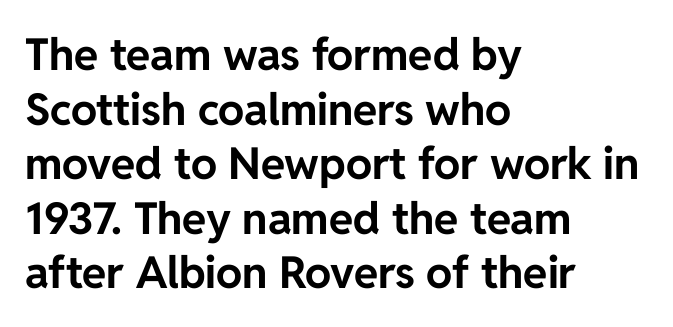
{"serif": "no", "italic": "no", "bold": "yes", "weight": "bold", "width": "normal", "stroke_contrast": "low", "x_height": "medium", "monospaced": "no", "underline": "no", "align": "left", "line_spacing_ratio": 1.24, "letter_spacing": "normal", "letter_spacing_em": 0.0, "glyph_px": 44}
